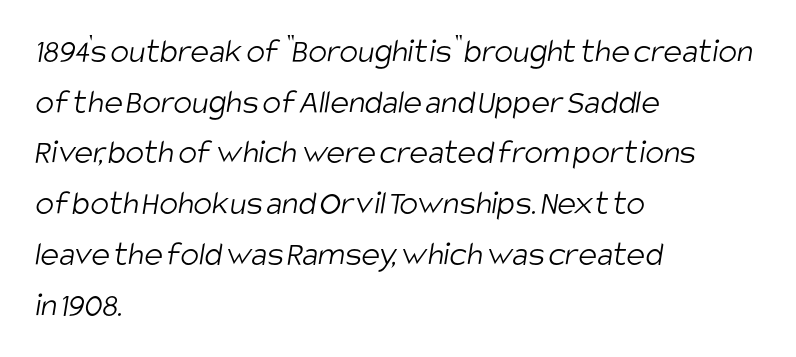
{"serif": "no", "bold": "no", "weight": "light", "width": "condensed", "stroke_contrast": "low", "x_height": "large", "monospaced": "no", "underline": "no", "align": "left", "line_spacing": "normal", "line_spacing_ratio": 1.45, "letter_spacing": "normal", "letter_spacing_em": 0.0, "glyph_px": 35}
